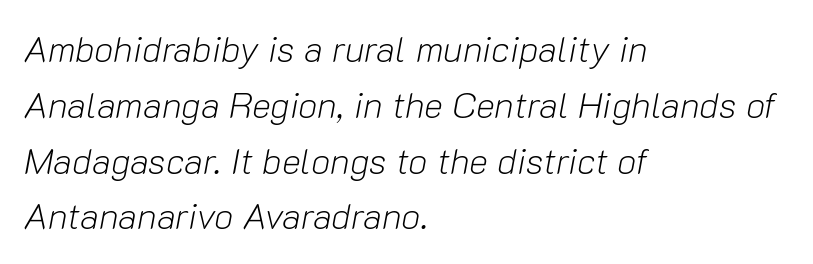
Students, note that the glyphs here touch the page at normal intervals. Tall strokes in this sample are angled rather than plumb. The typesetter chose a ragged-right arrangement here. Each row of text sits above clean, open space.
